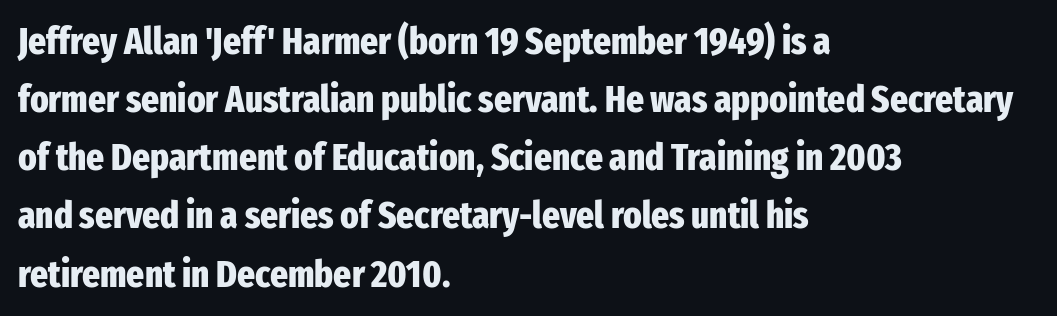
The image shows 38 px heavy, condensed sans-serif type, upright; set left-aligned, normal line spacing (1.53x), normal letter spacing, not underlined; low stroke contrast and a medium x-height.
